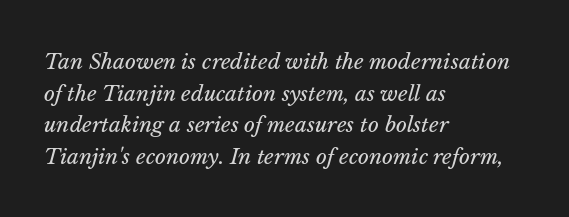
{"italic": "yes", "lean": "right", "slant_degrees": 14, "bold": "no", "underline": "no", "align": "left", "line_spacing": "normal", "line_spacing_ratio": 1.51, "letter_spacing": "normal", "letter_spacing_em": 0.0, "glyph_px": 21}
